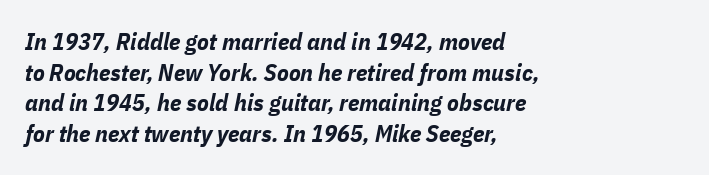
Q: Is the text bold? A: Yes.
Q: Is the text italic (slanted)? A: Yes, it leans right by about 11 degrees.
Q: Is the text underlined? A: No.
Q: How is the paragraph aligned? A: Left-aligned.
Q: Is the spacing between letters normal or unusually wide? A: Normal.
Q: Is the spacing between lines tight, normal or loose? A: Normal.
